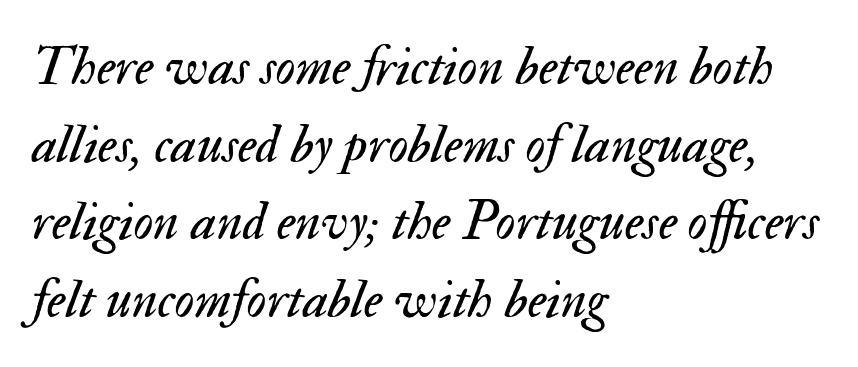
Q: Is the text bold? A: No.
Q: Is the text italic (slanted)? A: Yes, it leans right by about 17 degrees.
Q: Is the text underlined? A: No.
Q: How is the paragraph aligned? A: Left-aligned.
Q: Is the spacing between letters normal or unusually wide? A: Normal.
Q: Is the spacing between lines tight, normal or loose? A: Normal.
Q: Width (condensed, normal, or wide)? A: Normal.
Q: Stroke contrast? A: Medium.
Q: x-height? A: Small.
Q: Monospaced? A: No.
